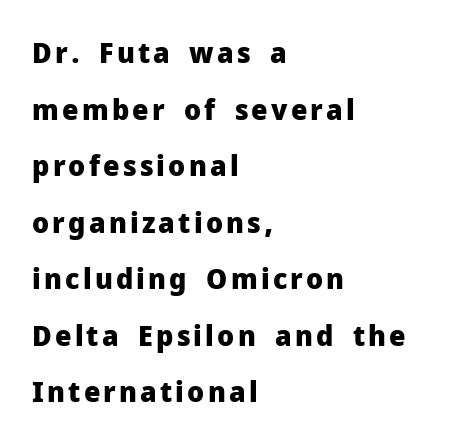
The space directly below the letters is spotless. Unlike a traditional serif, this face leaves its strokes unadorned. Do the characters align in a grid? No, the font is proportional. These words are printed bold, with thick strokes throughout. It's the straight-up-and-down kind of type. Caption: multi-line text, flush left, ragged right.
